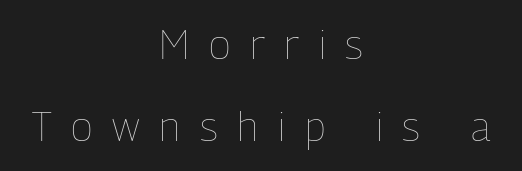
Interline gaps are noticeably wide in this sample. Unmarked baselines from the first word to the last. Proportional: the letters do not fall into vertical columns. Where is the straight margin? There isn't one; the lines are centered.
